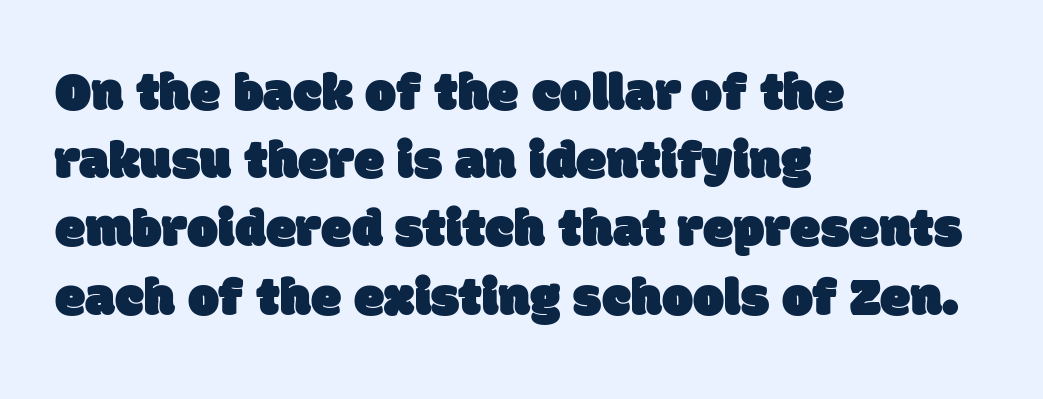
The image shows 55 px sans-serif type; set left-aligned, line spacing 1.24x, normal letter spacing, not underlined; low stroke contrast and a large x-height.
